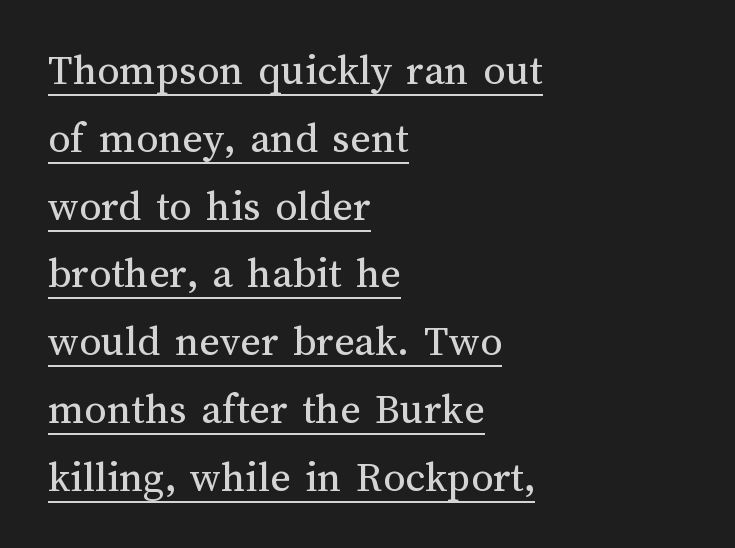
Q: Is the text bold? A: No.
Q: Is the text italic (slanted)? A: No, it is upright.
Q: Is the text underlined? A: Yes.
Q: How is the paragraph aligned? A: Left-aligned.
Q: Is the spacing between letters normal or unusually wide? A: Normal.
Q: Is the spacing between lines tight, normal or loose? A: Normal.
Q: Width (condensed, normal, or wide)? A: Normal.
Q: Stroke contrast? A: Medium.
Q: x-height? A: Medium.
Q: Monospaced? A: No.
